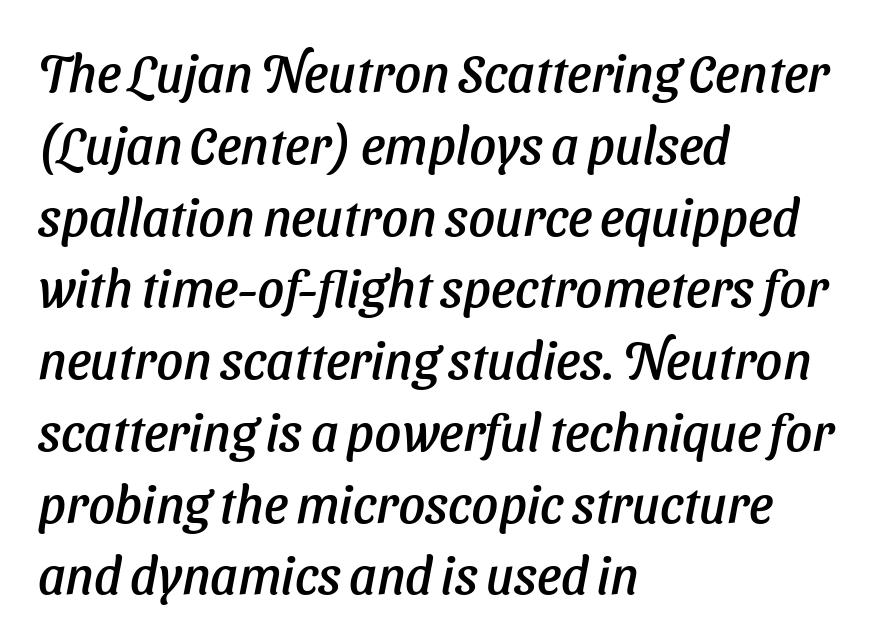
The image shows 52 px text type; set left-aligned, normal line spacing (1.38x), normal letter spacing, not underlined; low stroke contrast and a medium x-height.
